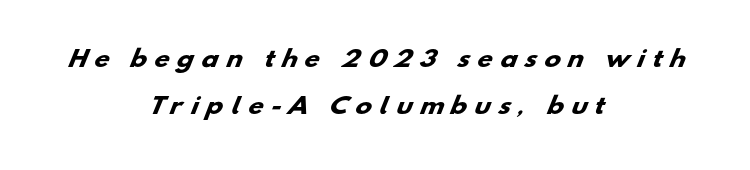
{"bold": "yes", "underline": "no", "align": "center", "line_spacing": "loose", "line_spacing_ratio": 2.15, "letter_spacing": "wide", "letter_spacing_em": 0.37, "glyph_px": 22}
